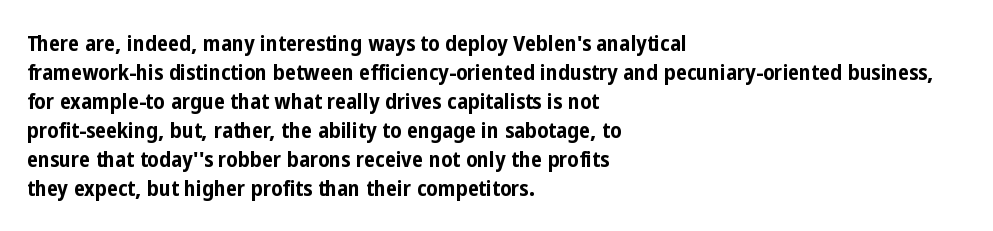
Q: Is the text bold? A: Yes.
Q: Is the text italic (slanted)? A: No, it is upright.
Q: Is the text underlined? A: No.
Q: How is the paragraph aligned? A: Left-aligned.
Q: Is the spacing between letters normal or unusually wide? A: Normal.
Q: Is the spacing between lines tight, normal or loose? A: Normal.
